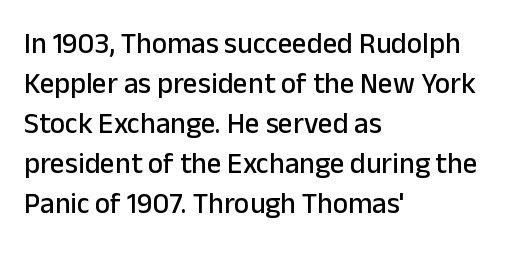
Q: Is the text italic (slanted)? A: No, it is upright.
Q: Is the typeface a serif or a sans-serif typeface? A: Sans-serif.
Q: Is the text underlined? A: No.
Q: How is the paragraph aligned? A: Left-aligned.
Q: Is the spacing between letters normal or unusually wide? A: Normal.
Q: Is the spacing between lines tight, normal or loose? A: Normal.
Q: Width (condensed, normal, or wide)? A: Normal.
Q: Stroke contrast? A: Low.
Q: x-height? A: Medium.
Q: Monospaced? A: No.
